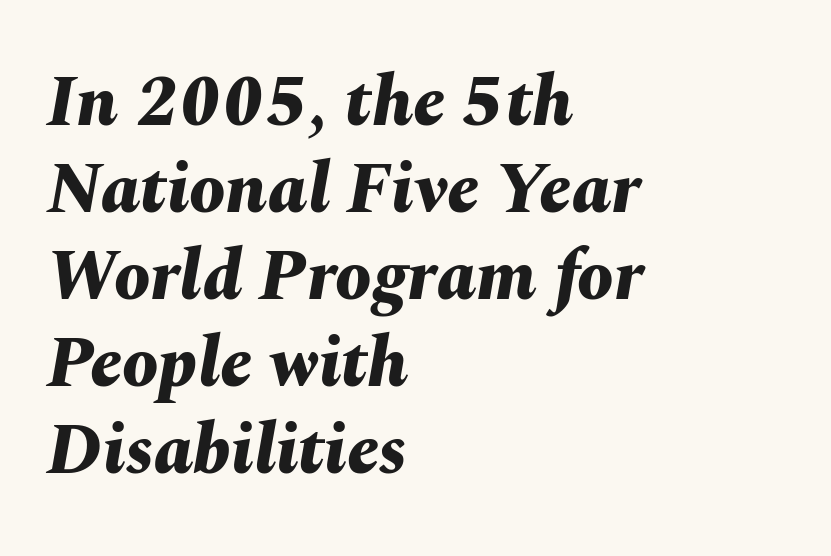
Yep, that's italic — everything's leaning. Alignment: flush left. Glance below the letters and you will spot only blank space. Tracking here is standard; glyphs follow each other at the usual distance. A typesetter would call this proportional, since set widths differ per character. The glyphs have the mass of a bold cut.
